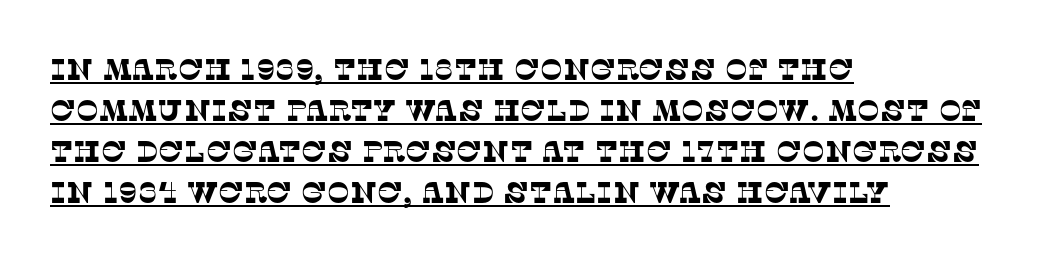
{"serif": "yes", "width": "normal", "stroke_contrast": "low", "x_height": "large", "monospaced": "no", "underline": "yes", "align": "left", "line_spacing": "normal", "line_spacing_ratio": 1.37, "letter_spacing": "normal", "letter_spacing_em": 0.0, "glyph_px": 30}
